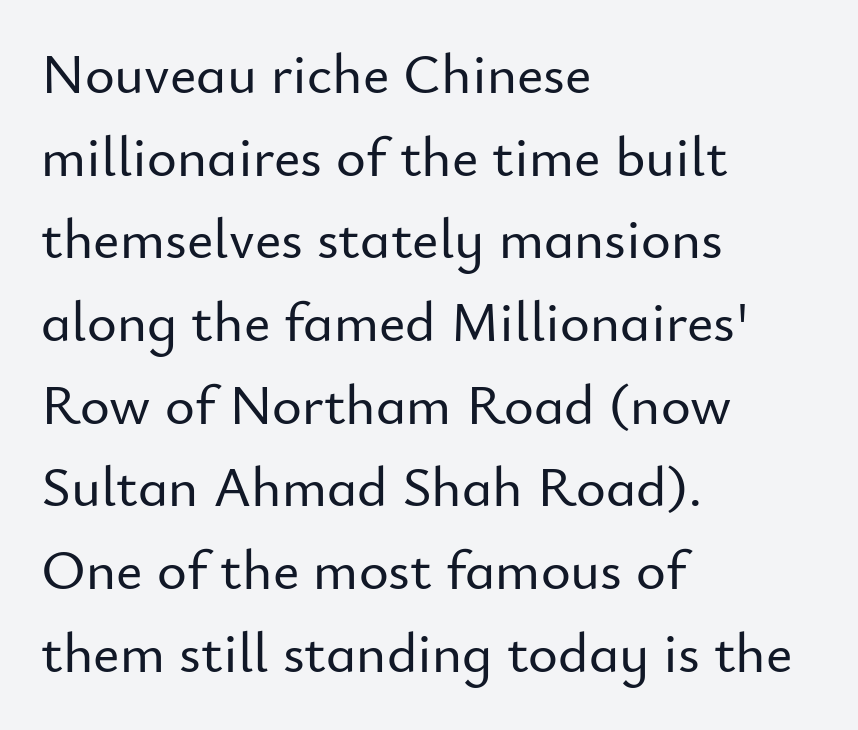
The designer left line spacing at the default. Check where the strokes stop: nothing finishes them off — pure sans. Just letters on the line, the space beneath them empty. Look at the tracking — it's just the regular setting, nothing added.
